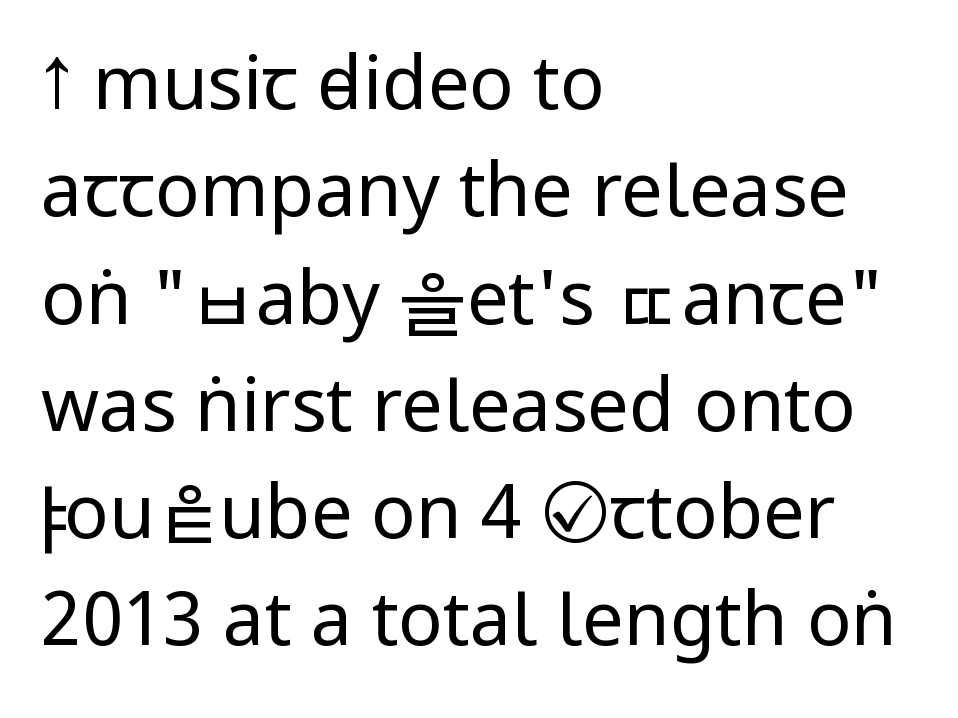
In terms of letterspacing, this is plain default setting. This is not heavy type; no bold has been used. The lines in this sample share a left origin and differ only in where they stop. To sum up the face: it is a sans, with no serifs.
